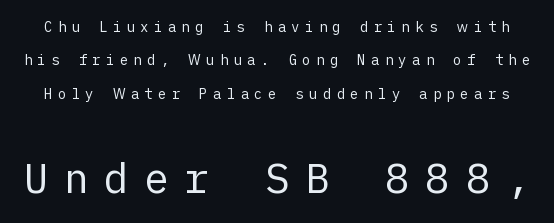
Ordinary non-slanted type is in use. Beneath every word, the page is bare. One glance says open: line gaps are wider than usual. Is the letter spacing exaggerated? Yes — the characters are pushed far apart.
